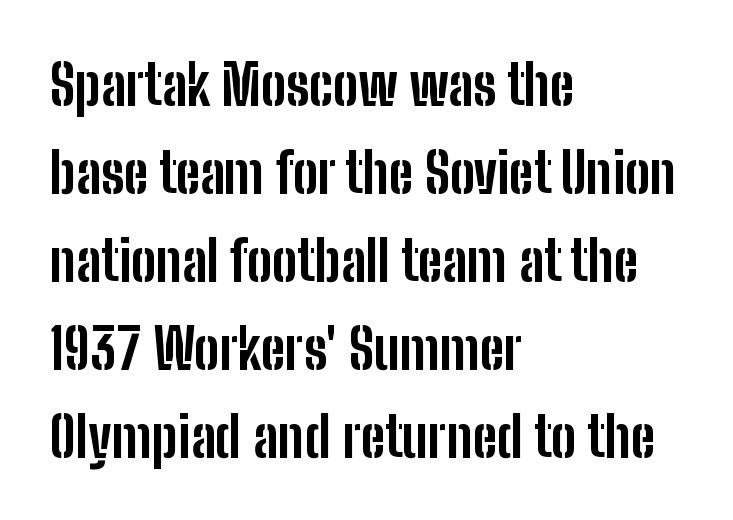
The sample has been set heavy, in full bold. A typesetter would mark this as roman, not italic. The zone under the glyphs is completely vacant. The rendering uses natural spacing where letterforms have individual widths. The passage shown stacks its lines at a standard gap. You can tell from the bare stems that sans-serif type was used.
